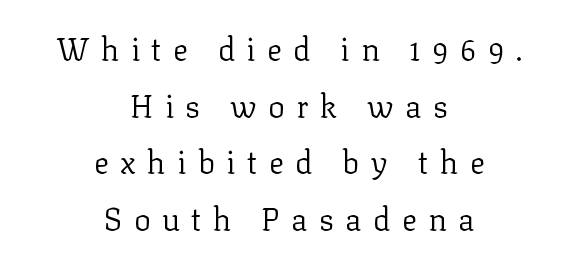
Teacher's note: observe the equal gaps on both sides — that is centered alignment. Only glyphs here, with clear space below each row. Posture: straight, roman, zero tilt. The passage shown is typed in a proportional face where columns would drift. There is plenty of visible air inserted between adjacent glyphs. What kind of face is this? One with serifs.
